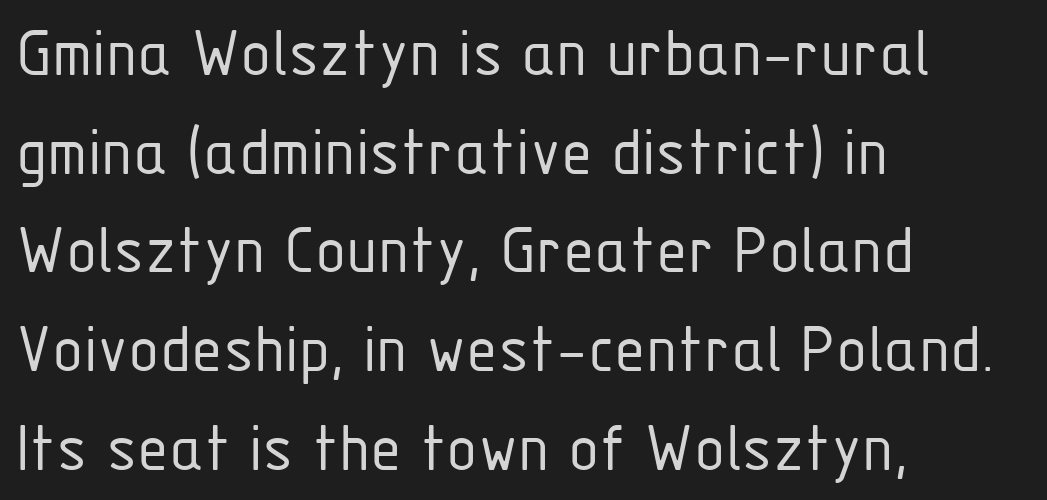
Q: Is the text bold? A: No.
Q: Is the text italic (slanted)? A: No, it is upright.
Q: Is the typeface a serif or a sans-serif typeface? A: Sans-serif.
Q: Is the text underlined? A: No.
Q: How is the paragraph aligned? A: Left-aligned.
Q: Is the spacing between letters normal or unusually wide? A: Normal.
Q: Is the spacing between lines tight, normal or loose? A: Normal.
Q: Width (condensed, normal, or wide)? A: Condensed.
Q: Stroke contrast? A: Low.
Q: x-height? A: Medium.
Q: Monospaced? A: No.
